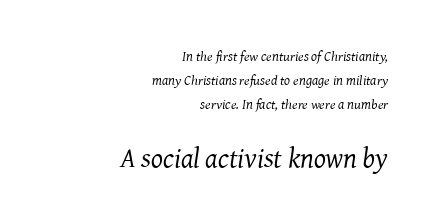
The image shows 28 px regular-weight serif type, italic (leaning right); set right-aligned, normal line spacing (1.7x), normal letter spacing, not underlined; the second (bottom) block is 2.0x larger; medium stroke contrast and a medium x-height.
